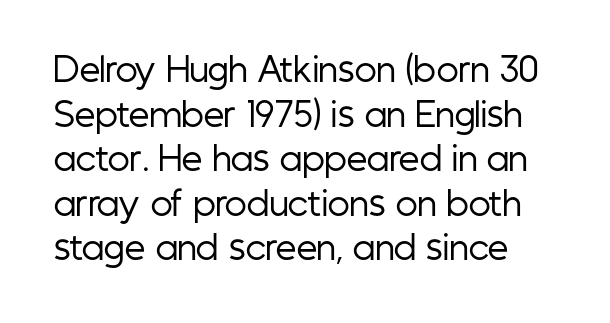
{"serif": "no", "italic": "no", "bold": "no", "weight": "regular", "width": "condensed", "stroke_contrast": "low", "x_height": "medium", "monospaced": "no", "underline": "no", "line_spacing": "normal", "line_spacing_ratio": 1.35, "letter_spacing": "normal", "letter_spacing_em": 0.0, "glyph_px": 33}
